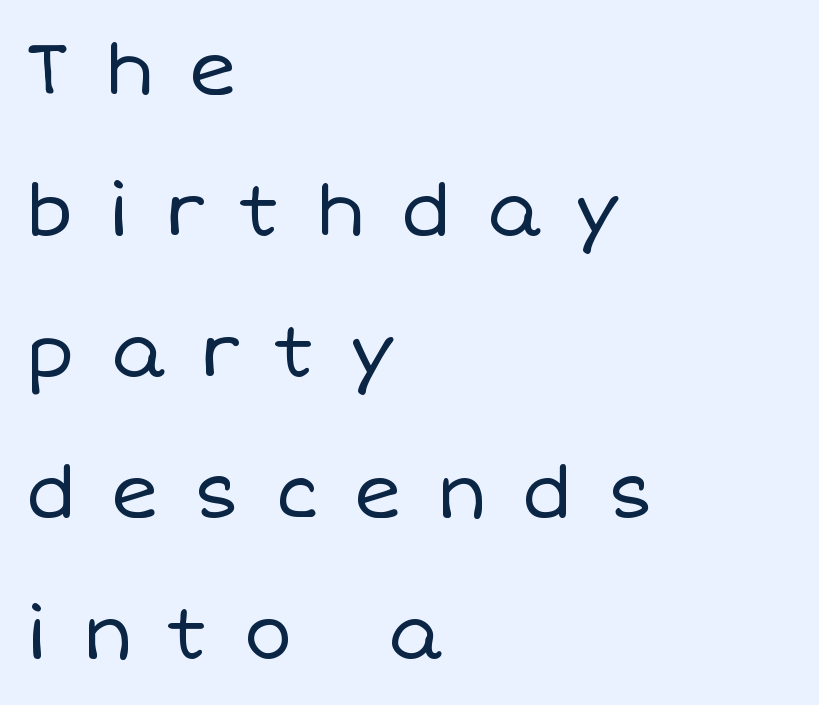
{"italic": "no", "bold": "no", "weight": "regular", "width": "normal", "stroke_contrast": "low", "x_height": "large", "monospaced": "no", "underline": "no", "align": "left", "line_spacing": "loose", "line_spacing_ratio": 1.93, "letter_spacing": "wide", "letter_spacing_em": 0.47, "glyph_px": 73}
